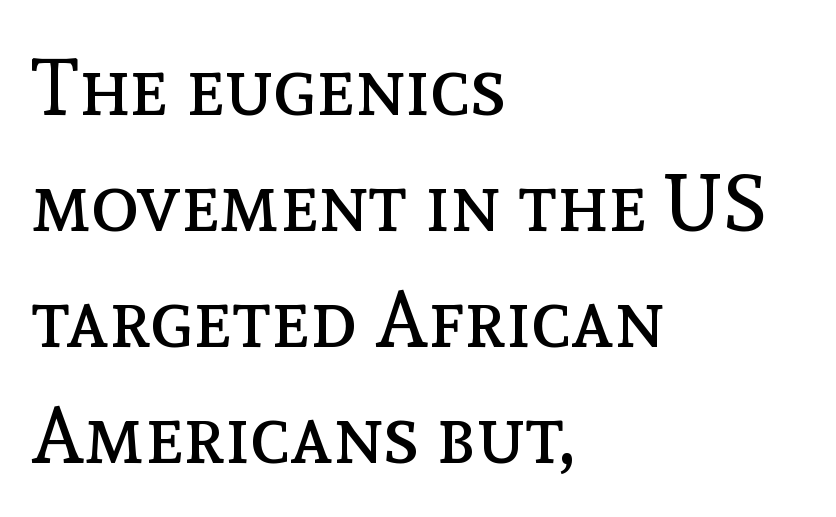
Q: Is the text bold? A: No.
Q: Is the text italic (slanted)? A: No, it is upright.
Q: Is the text underlined? A: No.
Q: How is the paragraph aligned? A: Left-aligned.
Q: Is the spacing between letters normal or unusually wide? A: Normal.
Q: Is the spacing between lines tight, normal or loose? A: Normal.
Q: Width (condensed, normal, or wide)? A: Normal.
Q: x-height? A: Medium.
Q: Monospaced? A: No.
